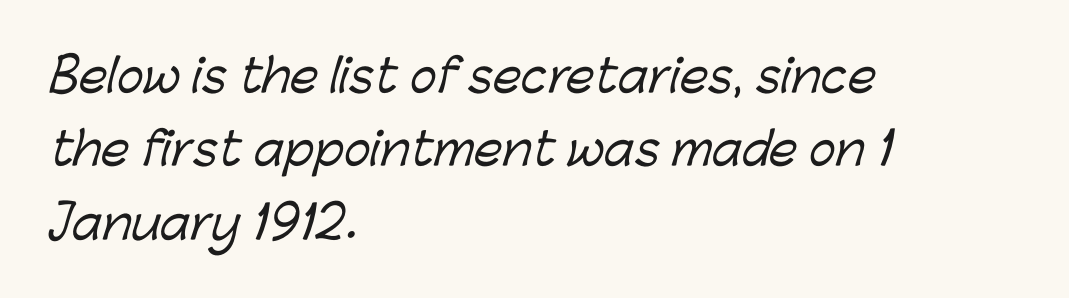
Q: Is the typeface a serif or a sans-serif typeface? A: Sans-serif.
Q: Is the text underlined? A: No.
Q: How is the paragraph aligned? A: Left-aligned.
Q: Is the spacing between letters normal or unusually wide? A: Normal.
Q: Is the spacing between lines tight, normal or loose? A: Normal.
Q: Width (condensed, normal, or wide)? A: Normal.
Q: Stroke contrast? A: Low.
Q: x-height? A: Medium.
Q: Monospaced? A: No.
